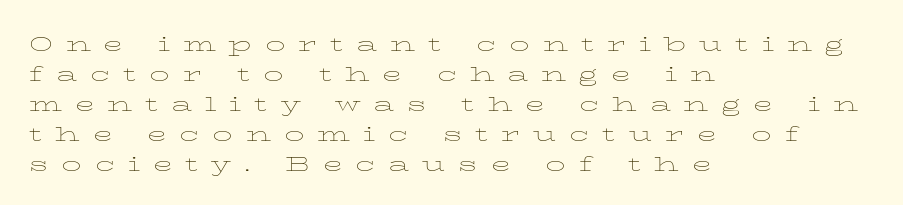
Cramped leading. The ragged edge is on the right, which tells us the setting is flush left. This is the regular roman posture of the typeface. The typesetting does not lean heavy: it is not bold. This rendering widens character spacing well past its baseline value. Just letters on the line, the space beneath them empty.
